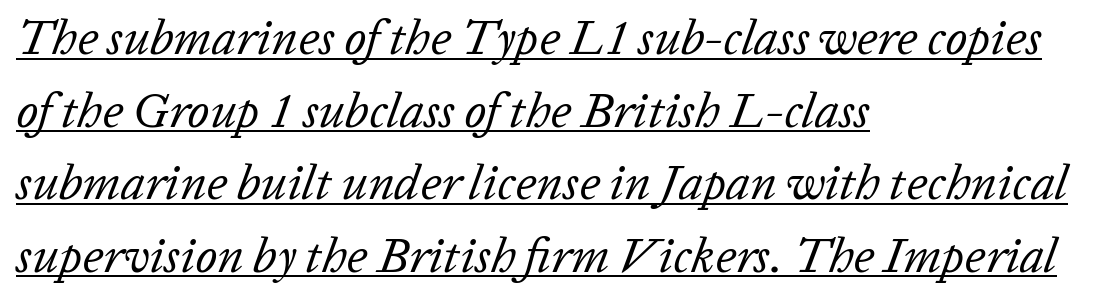
The image shows 49 px regular-weight type, italic (leaning right); set left-aligned, normal line spacing (1.48x), normal letter spacing, underlined; low stroke contrast and a medium x-height.
